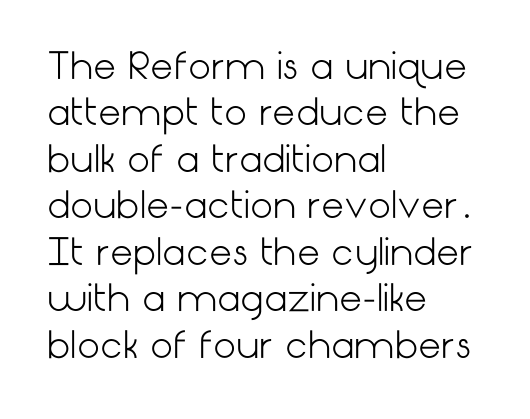
Q: Is the text bold? A: No.
Q: Is the text italic (slanted)? A: No, it is upright.
Q: Is the typeface a serif or a sans-serif typeface? A: Sans-serif.
Q: Is the text underlined? A: No.
Q: How is the paragraph aligned? A: Left-aligned.
Q: Is the spacing between letters normal or unusually wide? A: Normal.
Q: Is the spacing between lines tight, normal or loose? A: Normal.
Q: Width (condensed, normal, or wide)? A: Normal.
Q: Stroke contrast? A: Low.
Q: x-height? A: Medium.
